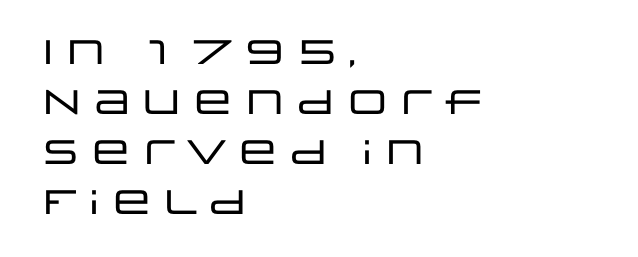
The image shows 34 px wide sans-serif type, upright; set left-aligned, normal line spacing (1.47x), normal letter spacing, not underlined; low stroke contrast and a large x-height.
